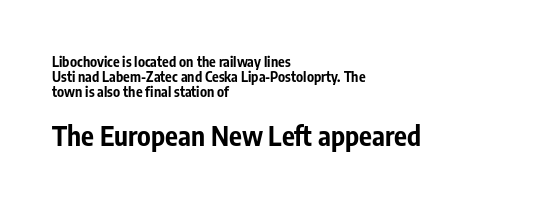
No italicization has been applied; the sample stays upright. The words here are not underlined. Top chunk: small. Bottom chunk: large. Does the weight exceed regular? Yes, all the way to bold.
